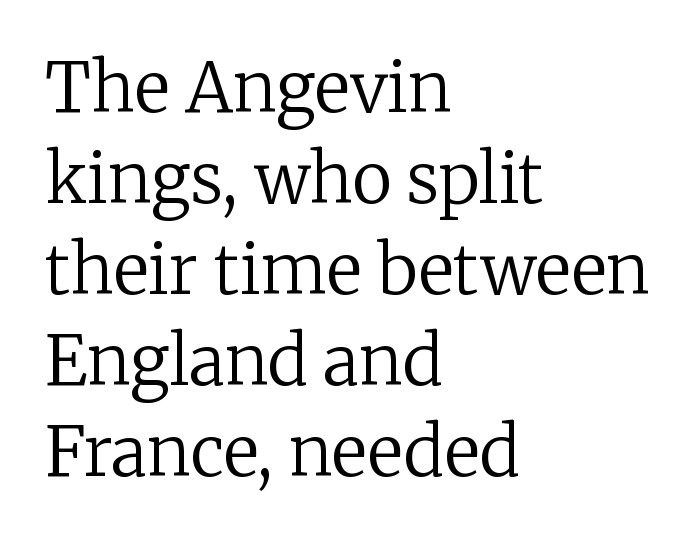
{"serif": "yes", "italic": "no", "bold": "no", "weight": "regular", "width": "normal", "stroke_contrast": "low", "x_height": "medium", "monospaced": "no", "underline": "no", "align": "left", "line_spacing": "normal", "line_spacing_ratio": 1.34, "letter_spacing": "normal", "letter_spacing_em": 0.0, "glyph_px": 68}
